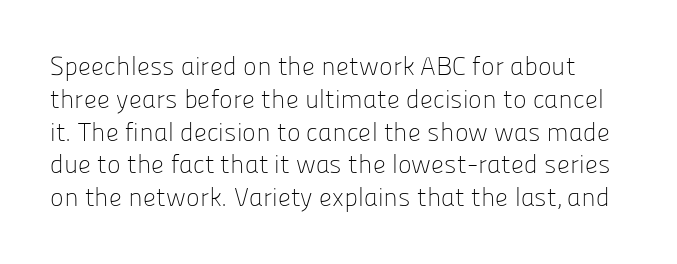
The image shows 26 px text type, upright; set normal line spacing (1.26x), normal letter spacing, not underlined.
